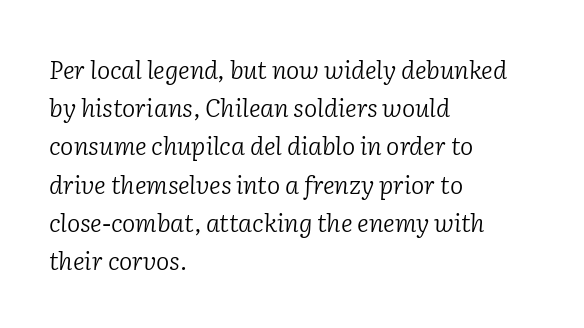
Is the type slanted? Yes — the strokes lean at a clear angle. Every row of glyphs begins at an identical x-position on the left. The cut favours lightness, reaching ordinary text weight at its darkest. The baseline area is clear. The rendering keeps characters at their native spacing. The block of text has a typical density, with ordinary space between rows.
